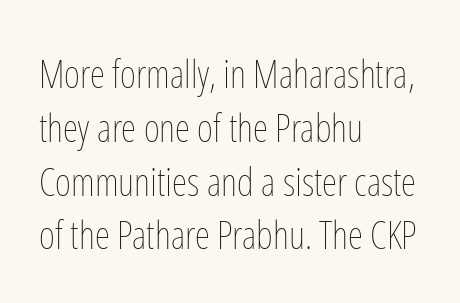
Q: Is the text bold? A: No.
Q: Is the text italic (slanted)? A: No, it is upright.
Q: Is the text underlined? A: No.
Q: How is the paragraph aligned? A: Left-aligned.
Q: Is the spacing between letters normal or unusually wide? A: Normal.
Q: Is the spacing between lines tight, normal or loose? A: Normal.
Q: Width (condensed, normal, or wide)? A: Condensed.
Q: Stroke contrast? A: Low.
Q: x-height? A: Medium.
Q: Monospaced? A: No.
